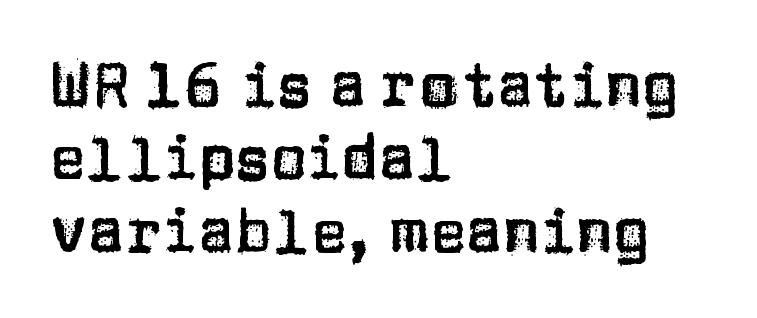
The image shows 61 px sans-serif type, upright; set left-aligned, line spacing 1.2x, normal letter spacing, not underlined; low stroke contrast and a large x-height.
